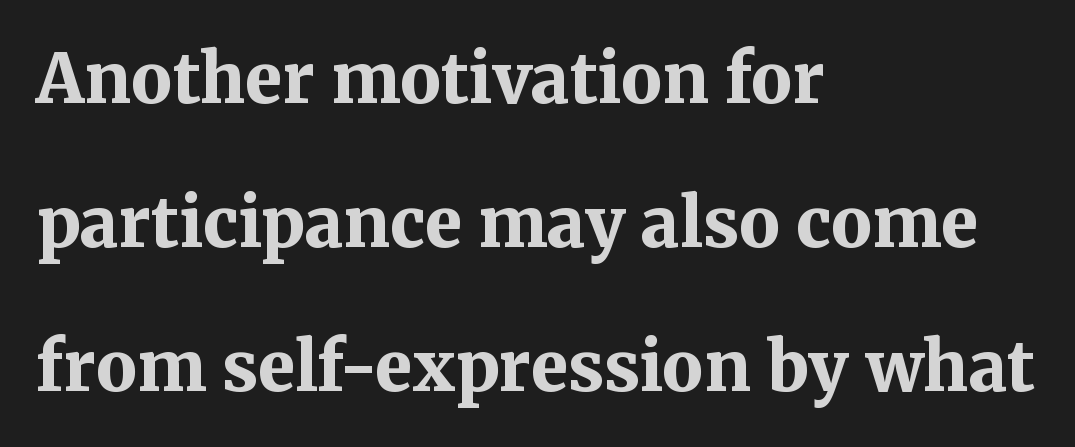
Q: Is the text bold? A: Yes.
Q: Is the text italic (slanted)? A: No, it is upright.
Q: Is the typeface a serif or a sans-serif typeface? A: Serif.
Q: Is the text underlined? A: No.
Q: How is the paragraph aligned? A: Left-aligned.
Q: Is the spacing between letters normal or unusually wide? A: Normal.
Q: Is the spacing between lines tight, normal or loose? A: Loose.
Q: Width (condensed, normal, or wide)? A: Normal.
Q: Stroke contrast? A: Medium.
Q: x-height? A: Medium.
Q: Monospaced? A: No.
